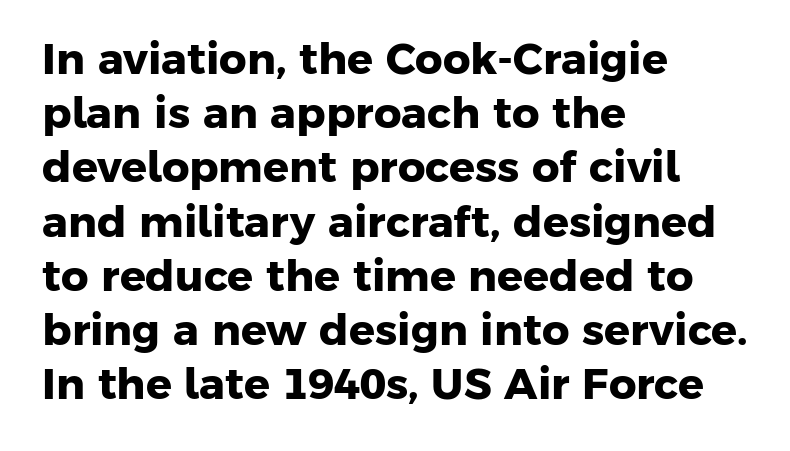
The image shows 43 px heavy sans-serif type; set left-aligned, normal line spacing (1.26x), normal letter spacing, not underlined; low stroke contrast and a medium x-height.
